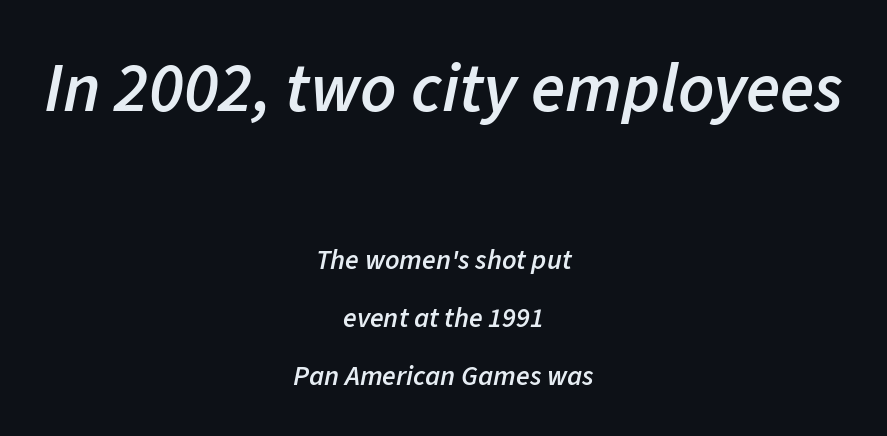
The image shows 70 px semibold type, italic (leaning right); set centered, loose line spacing (2.06x), normal letter spacing, not underlined; the first (top) block is 2.5x larger; low stroke contrast and a medium x-height.
